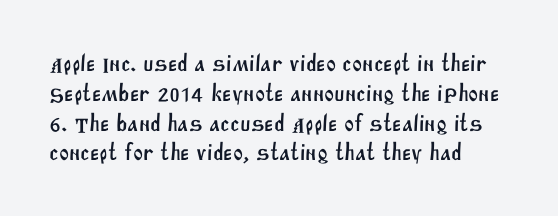
{"underline": "no", "align": "left", "line_spacing_ratio": 1.24, "letter_spacing": "normal", "letter_spacing_em": 0.0, "glyph_px": 24}
